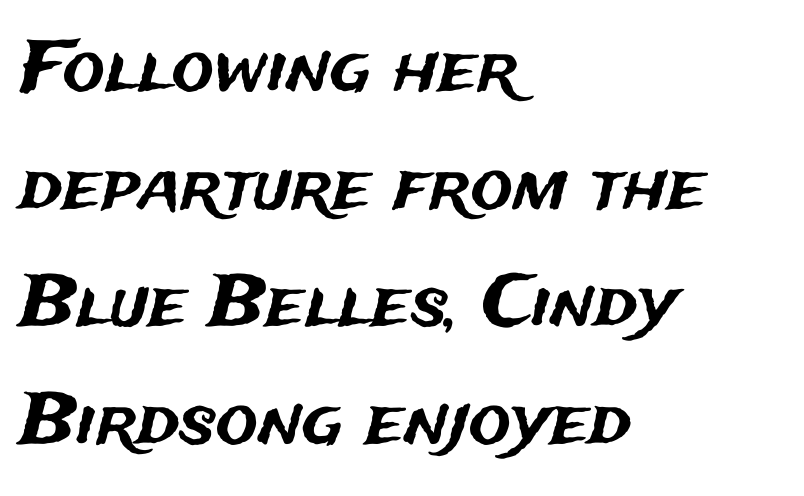
Spacing verdict: proportional, widths tailored to each character. Nope, no serifs anywhere on these letters. Tracking here is standard; glyphs follow each other at the usual distance.
